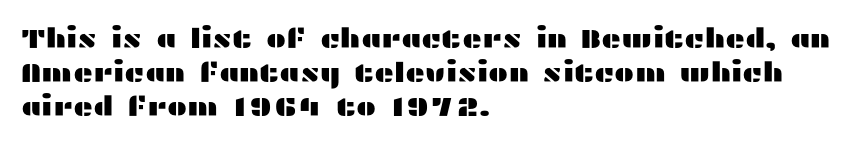
{"italic": "no", "underline": "no", "align": "left", "line_spacing": "normal", "line_spacing_ratio": 1.26, "letter_spacing": "normal", "letter_spacing_em": 0.0, "glyph_px": 27}
